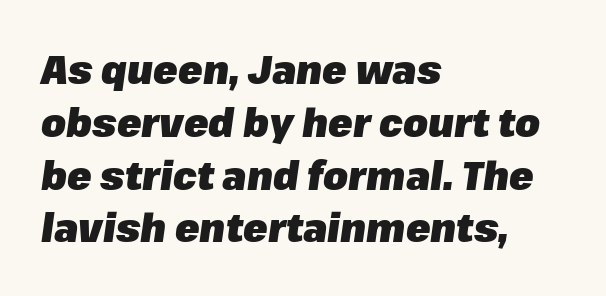
{"italic": "yes", "lean": "right", "slant_degrees": 8, "bold": "yes", "weight": "heavy", "width": "normal", "stroke_contrast": "low", "x_height": "medium", "monospaced": "no", "underline": "no", "align": "left", "line_spacing": "normal", "line_spacing_ratio": 1.32, "letter_spacing": "normal", "letter_spacing_em": 0.0, "glyph_px": 40}
